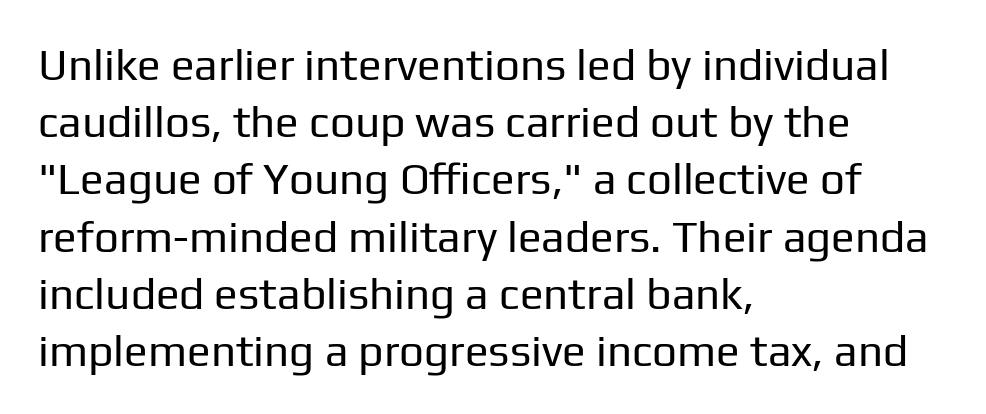
Q: Is the text bold? A: No.
Q: Is the text italic (slanted)? A: No, it is upright.
Q: Is the typeface a serif or a sans-serif typeface? A: Sans-serif.
Q: Is the text underlined? A: No.
Q: How is the paragraph aligned? A: Left-aligned.
Q: Is the spacing between letters normal or unusually wide? A: Normal.
Q: Is the spacing between lines tight, normal or loose? A: Normal.
Q: Width (condensed, normal, or wide)? A: Normal.
Q: Stroke contrast? A: Low.
Q: x-height? A: Medium.
Q: Monospaced? A: No.
